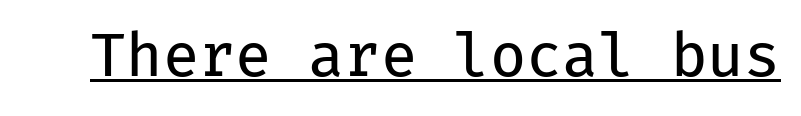
{"serif": "no", "italic": "no", "bold": "no", "weight": "regular", "width": "normal", "stroke_contrast": "low", "x_height": "medium", "monospaced": "yes", "underline": "yes", "letter_spacing": "normal", "letter_spacing_em": 0.0, "glyph_px": 59}
